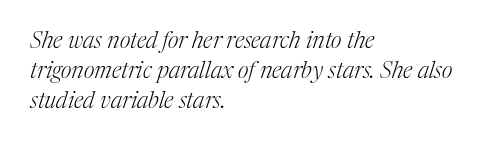
{"italic": "yes", "lean": "right", "slant_degrees": 17, "bold": "no", "underline": "no", "align": "left", "line_spacing": "normal", "line_spacing_ratio": 1.3, "letter_spacing": "normal", "letter_spacing_em": 0.0, "glyph_px": 23}
